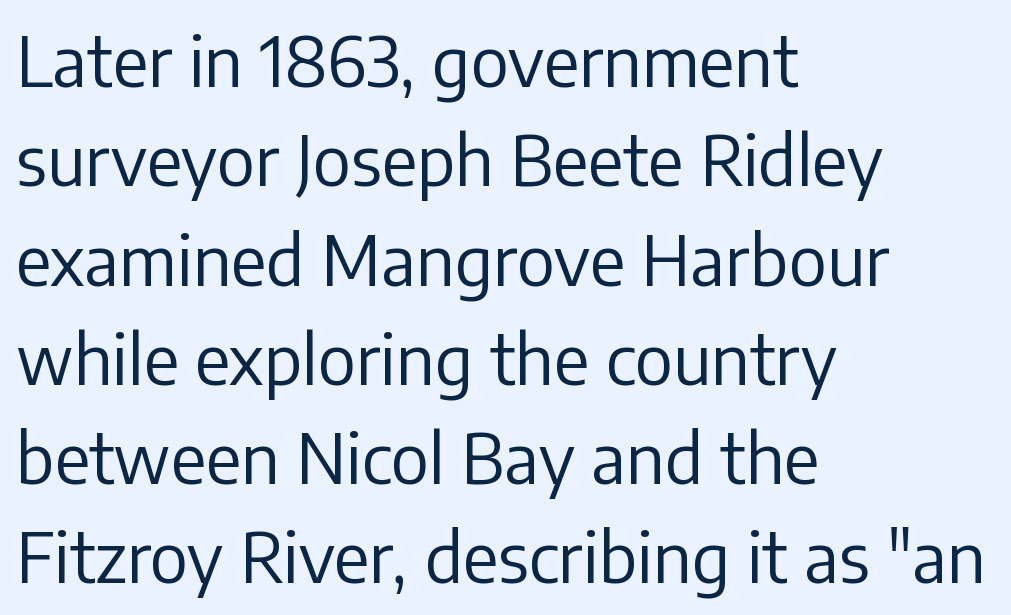
Is the block centered? No — it sits flush against the left margin. A typesetter would call this proportional, since set widths differ per character. Horizontal bands of white between lines are of average thickness. Stem width sits at or under what a default text font uses.
